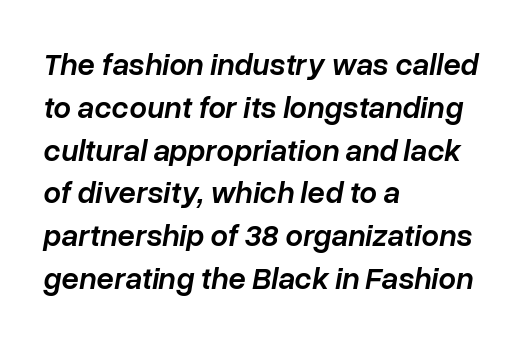
{"italic": "yes", "lean": "right", "slant_degrees": 10, "bold": "semi", "weight": "semibold", "width": "normal", "stroke_contrast": "low", "x_height": "medium", "monospaced": "no", "underline": "no", "align": "left", "line_spacing": "normal", "line_spacing_ratio": 1.38, "letter_spacing": "normal", "letter_spacing_em": 0.0, "glyph_px": 31}
